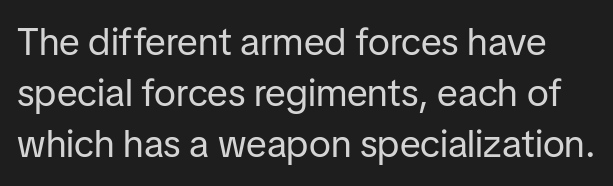
{"serif": "no", "italic": "no", "bold": "no", "weight": "regular", "width": "normal", "stroke_contrast": "low", "x_height": "medium", "monospaced": "no", "underline": "no", "line_spacing": "normal", "line_spacing_ratio": 1.34, "letter_spacing": "normal", "letter_spacing_em": 0.0, "glyph_px": 38}
